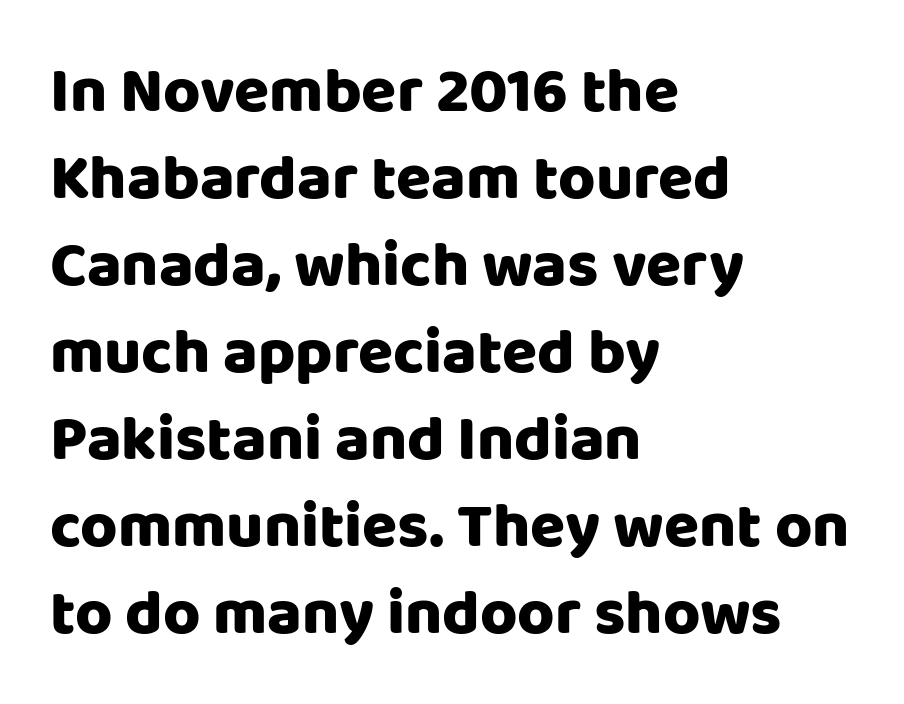
You could not count columns in this text — the font is proportionally spaced. The strip under each line holds only bare page. Standard letterfit; no display-style spreading of the glyphs. The line-height multiplier appears to be the usual default.
